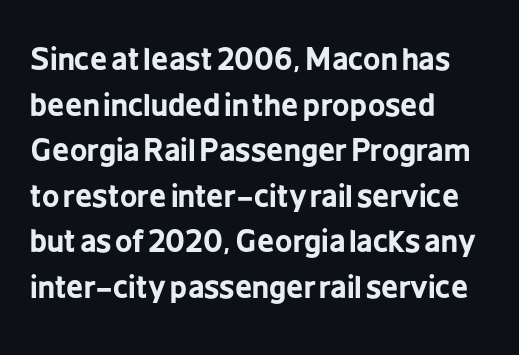
The image shows 30 px bold, condensed sans-serif type, upright; set left-aligned, normal line spacing (1.52x), normal letter spacing, not underlined; low stroke contrast and a medium x-height.
